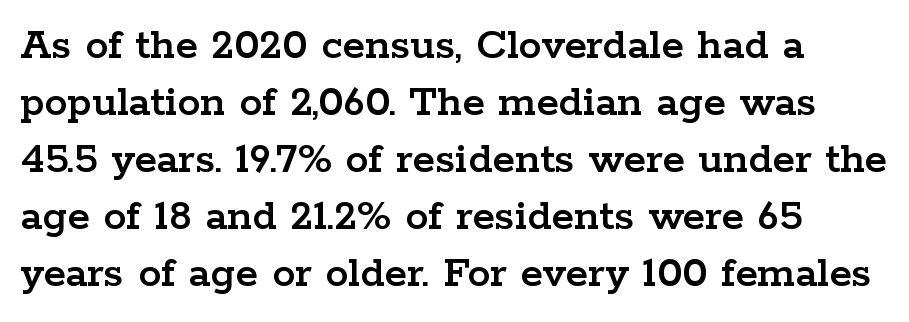
Q: Is the text italic (slanted)? A: No, it is upright.
Q: Is the typeface a serif or a sans-serif typeface? A: Serif.
Q: Is the text underlined? A: No.
Q: Is the spacing between letters normal or unusually wide? A: Normal.
Q: Width (condensed, normal, or wide)? A: Wide.
Q: Stroke contrast? A: Low.
Q: x-height? A: Medium.
Q: Monospaced? A: No.
